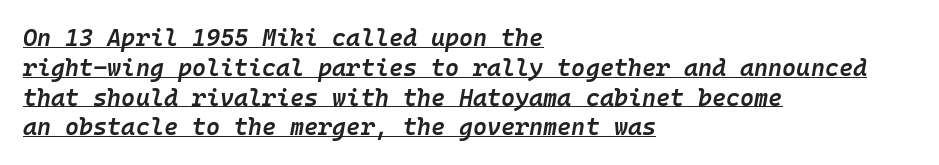
{"italic": "yes", "lean": "right", "slant_degrees": 10, "bold": "semi", "underline": "yes", "align": "left", "line_spacing_ratio": 1.24, "letter_spacing": "normal", "letter_spacing_em": 0.0, "glyph_px": 24}
